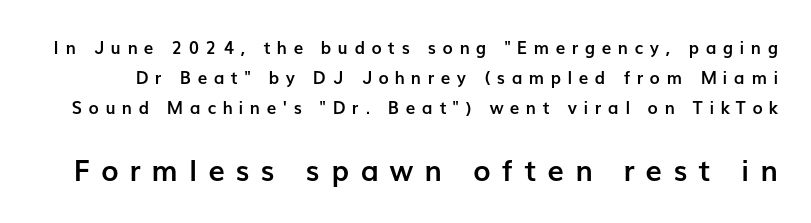
Varying glyph widths throughout — classic text-font behaviour. A dark, heavy texture on the line: the type is bold. There is plenty of visible air inserted between adjacent glyphs. Nope, not italic — everything's standing straight. The words here are not underlined.
